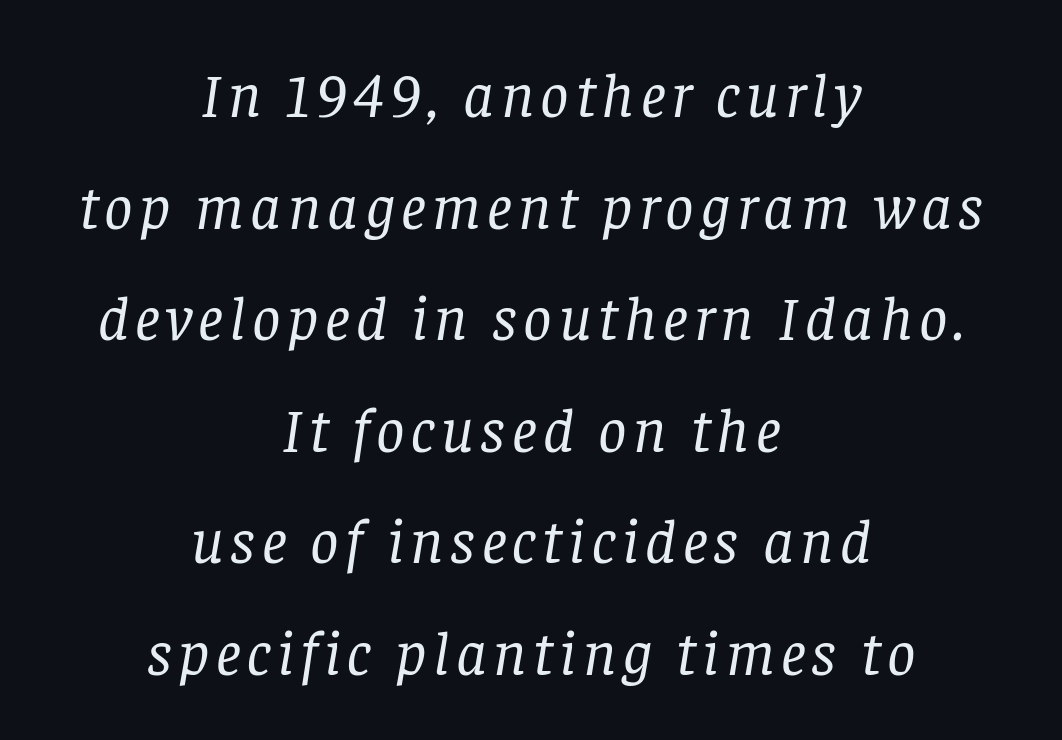
{"serif": "yes", "italic": "yes", "lean": "right", "slant_degrees": 8, "bold": "no", "weight": "regular", "width": "normal", "stroke_contrast": "low", "x_height": "large", "monospaced": "no", "underline": "no", "align": "center", "line_spacing_ratio": 1.77, "glyph_px": 63}
